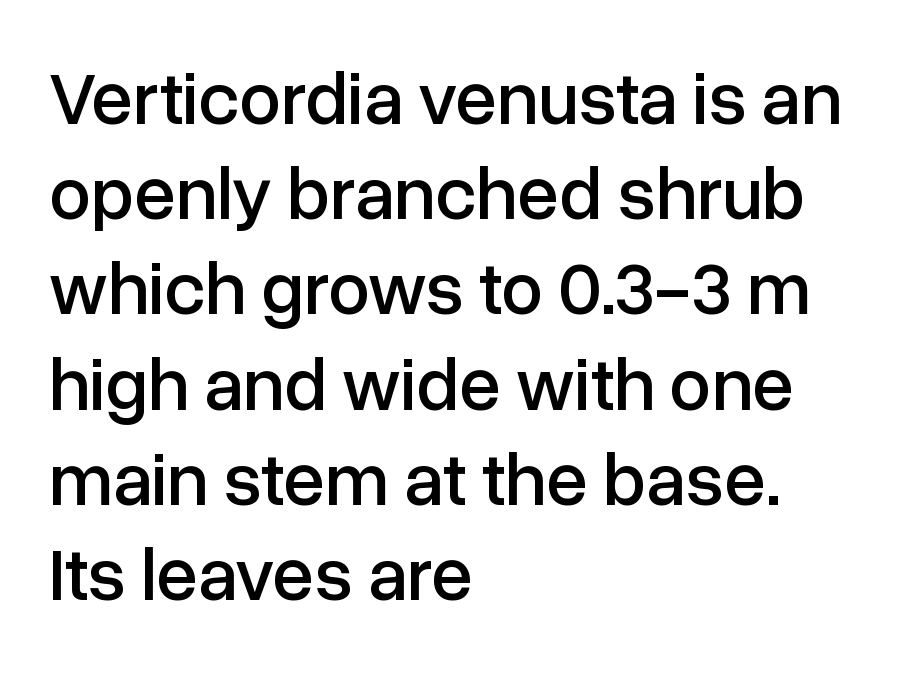
The image shows 75 px sans-serif type, upright; set left-aligned, normal line spacing (1.27x), normal letter spacing, not underlined; low stroke contrast and a medium x-height.
